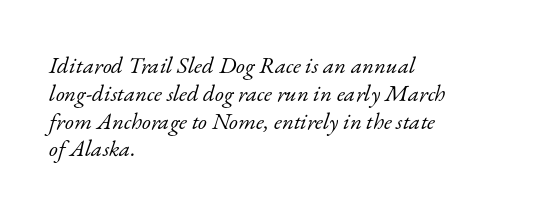
{"italic": "yes", "lean": "right", "slant_degrees": 17, "bold": "no", "underline": "no", "align": "left", "line_spacing_ratio": 1.21, "letter_spacing": "normal", "letter_spacing_em": 0.0, "glyph_px": 23}
